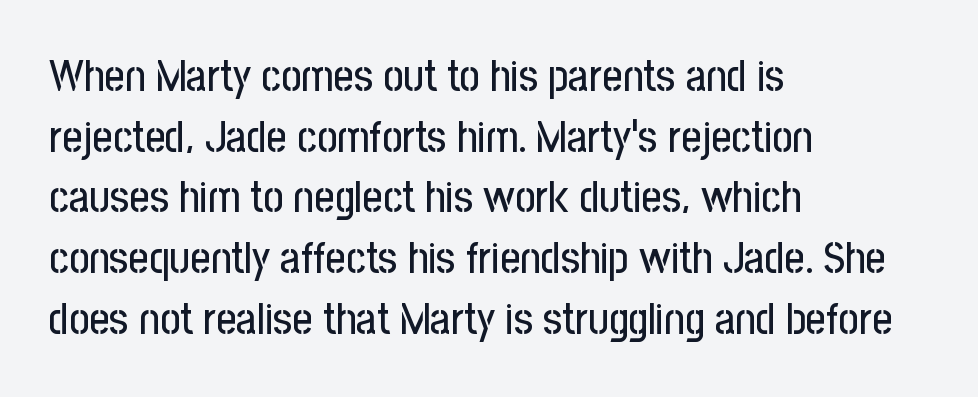
Line starts are locked; line ends wander. Honestly, the letter spacing is just normal — you wouldn't notice it. Spacing verdict: proportional, widths tailored to each character. The characters display no serif detailing; their extremities are plain.
